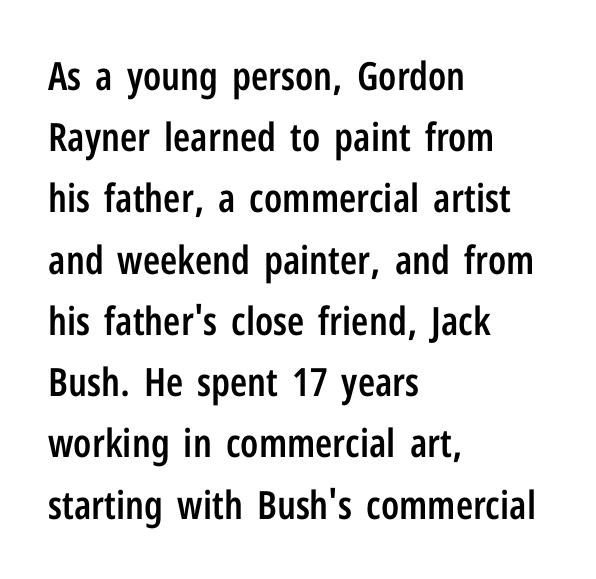
The vertical gap from one line to the next is medium. A typesetter would mark this as roman, not italic. The area under the type is left untouched. Font category for this specimen: sans-serif. In terms of weight, the rendering is demibold, just under bold. Nothing unusual about the tracking: characters are spaced as the font intends.
